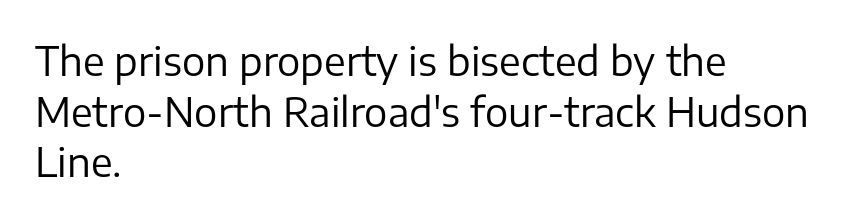
The image shows 39 px regular-weight sans-serif type, upright; set left-aligned, normal line spacing (1.3x), normal letter spacing, not underlined; low stroke contrast and a medium x-height.
